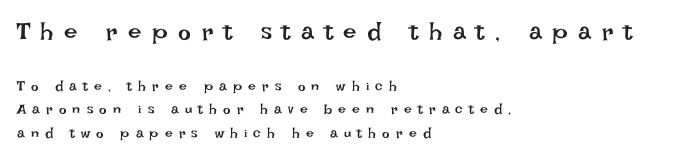
Q: Is the text bold? A: No.
Q: Is the text italic (slanted)? A: No, it is upright.
Q: Is the text underlined? A: No.
Q: How is the paragraph aligned? A: Left-aligned.
Q: Is the spacing between letters normal or unusually wide? A: Unusually wide.
Q: Is the spacing between lines tight, normal or loose? A: Normal.
Q: Which block of text is set in a larger size, the first (top) or the second (bottom)? A: The first (top) one.
